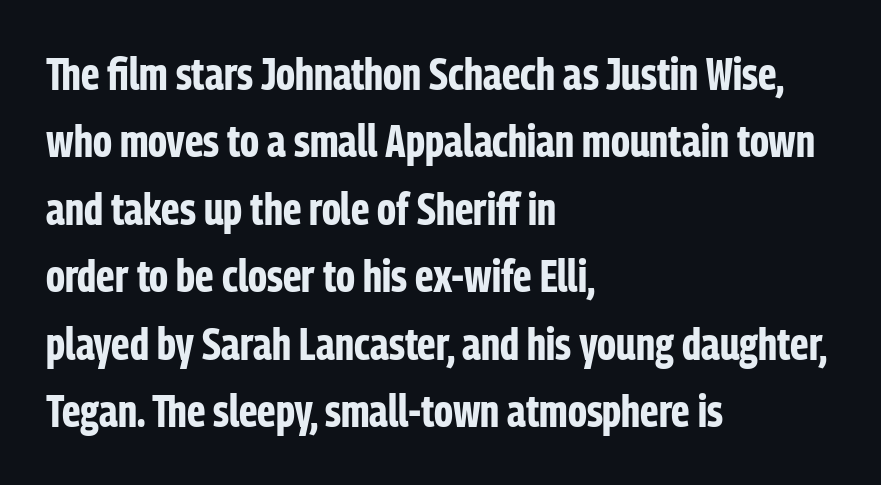
{"serif": "no", "italic": "no", "bold": "yes", "weight": "bold", "width": "condensed", "stroke_contrast": "low", "x_height": "medium", "monospaced": "no", "underline": "no", "align": "left", "line_spacing": "normal", "line_spacing_ratio": 1.5, "letter_spacing": "normal", "letter_spacing_em": 0.0, "glyph_px": 45}
